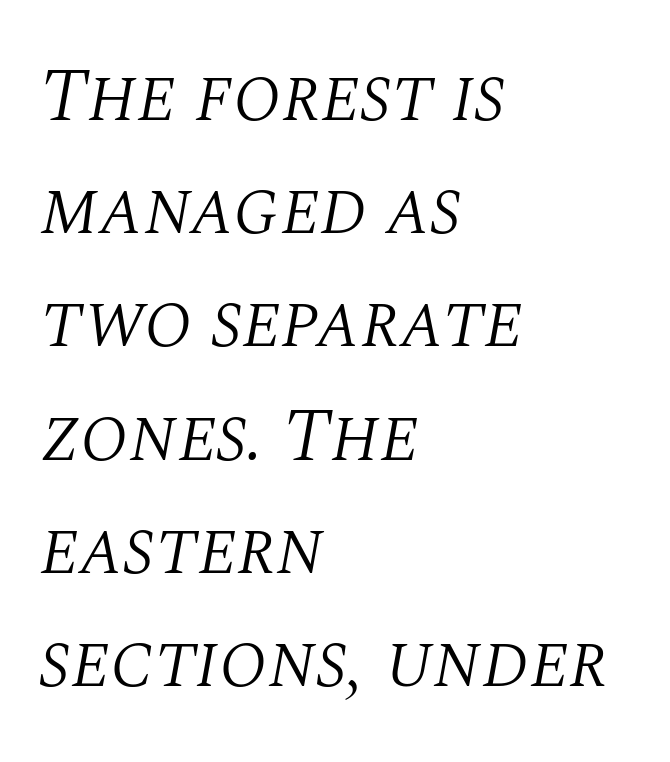
The image shows 75 px light serif type, italic (leaning right); set left-aligned, normal line spacing (1.51x), normal letter spacing, not underlined; medium stroke contrast and a large x-height.
